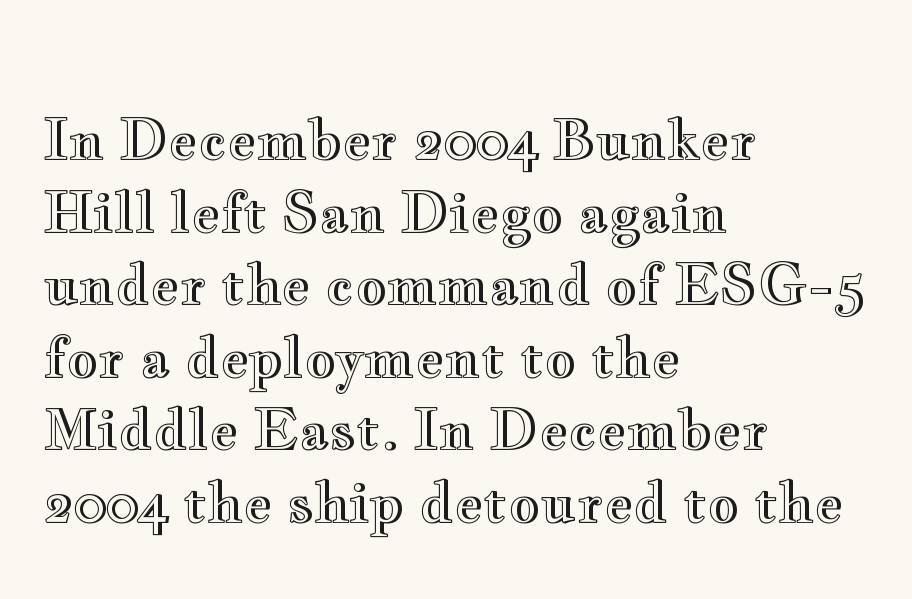
{"italic": "no", "width": "wide", "x_height": "small", "monospaced": "no", "underline": "no", "align": "left", "line_spacing": "normal", "line_spacing_ratio": 1.32, "letter_spacing": "normal", "letter_spacing_em": 0.0, "glyph_px": 55}
